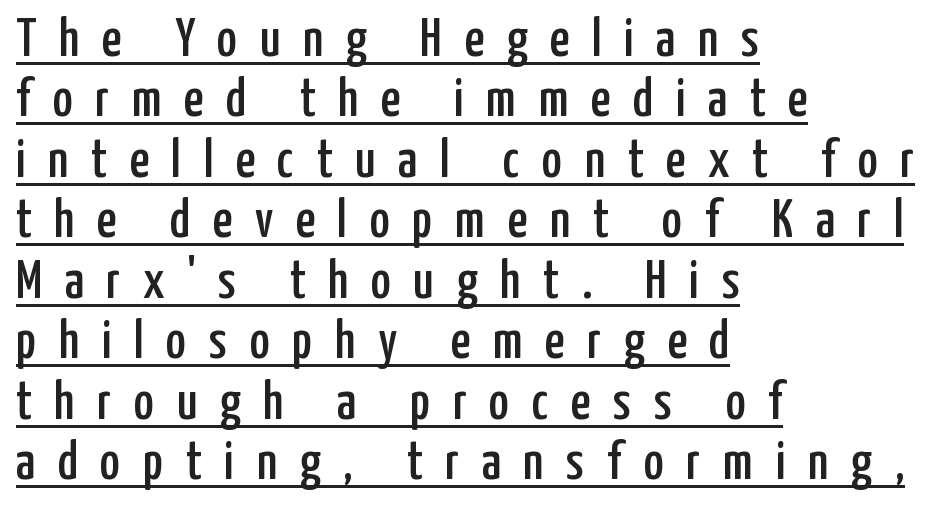
The image shows 54 px condensed sans-serif type, upright; set left-aligned, tight line spacing (1.12x), unusually wide letter spacing (+0.42 em), underlined; low stroke contrast and a medium x-height.
